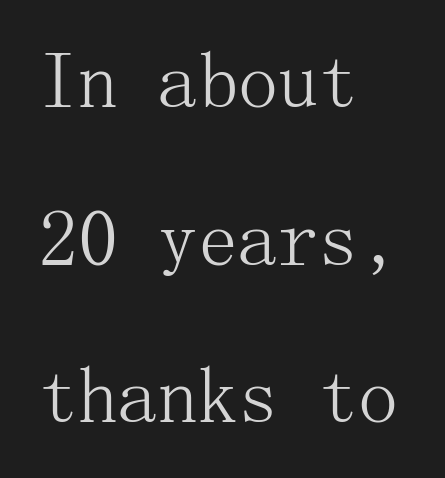
{"serif": "yes", "italic": "no", "bold": "no", "weight": "light", "width": "normal", "stroke_contrast": "medium", "x_height": "medium", "underline": "no", "align": "left", "line_spacing": "loose", "line_spacing_ratio": 1.97, "letter_spacing": "normal", "letter_spacing_em": 0.0, "glyph_px": 80}
